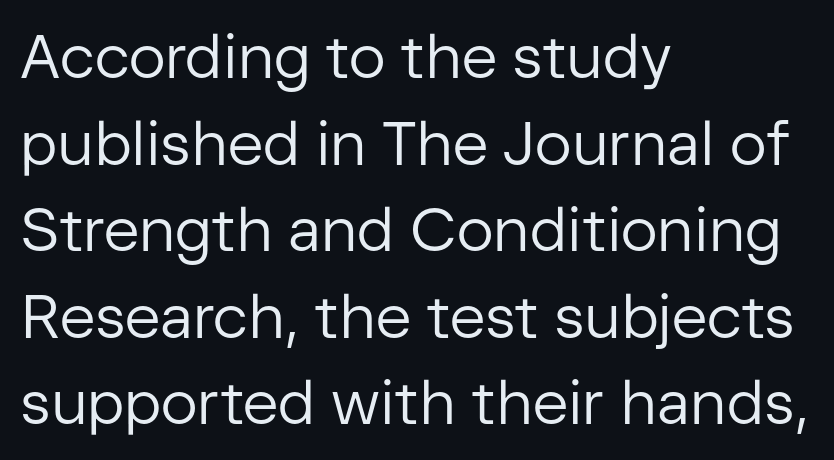
This sample keeps an unexceptional amount of space between lines. The typeface has the unassuming heft of standard copy or less. The letters advance in unequal steps, a hallmark of proportional type. Characters follow at the spacing the type designer built in. All the whitespace from short lines collects on the right. The zone under the glyphs is completely vacant.
